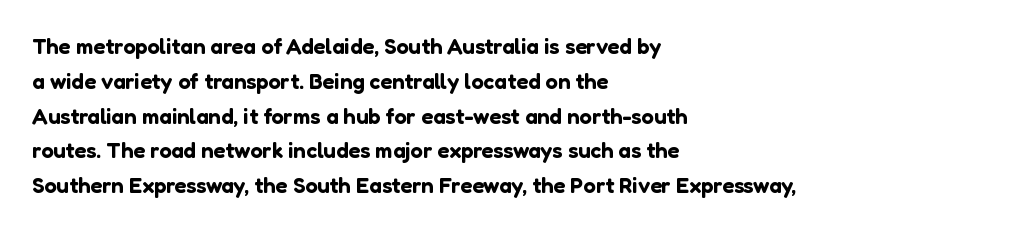
The letters stand straight up with perfectly vertical stems. The strip under each line holds only bare page. Each new line begins a customary step beneath the previous one. Inter-character spacing is left at the font's built-in metrics. The paragraph shown leans on its left margin.
